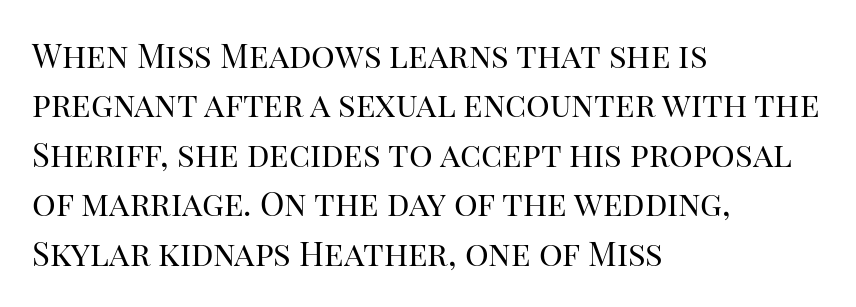
The image shows 33 px regular-weight serif type, upright; set left-aligned, normal line spacing (1.5x), normal letter spacing, not underlined; high stroke contrast and a large x-height.
